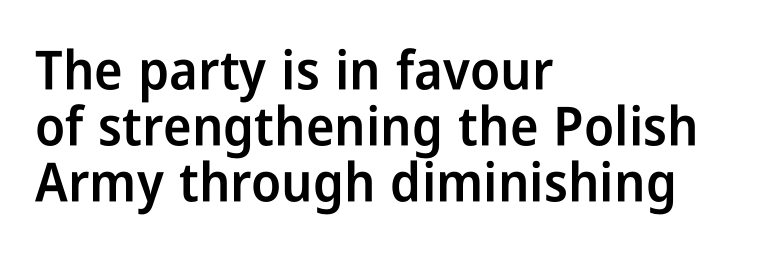
{"serif": "no", "italic": "no", "bold": "semi", "weight": "semibold", "width": "condensed", "stroke_contrast": "low", "x_height": "medium", "monospaced": "no", "underline": "no", "align": "left", "line_spacing": "tight", "line_spacing_ratio": 1.04, "letter_spacing": "normal", "letter_spacing_em": 0.0, "glyph_px": 54}
